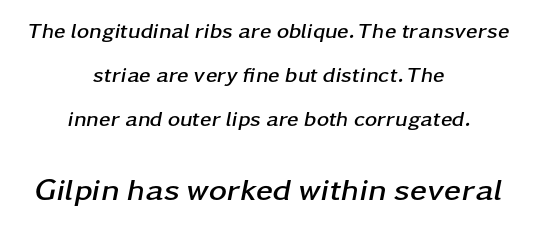
The image shows 31 px semibold, wide type, italic (leaning right); set centered, loose line spacing (2.09x), normal letter spacing, not underlined; the second (bottom) block is 1.48x larger; low stroke contrast and a medium x-height.
